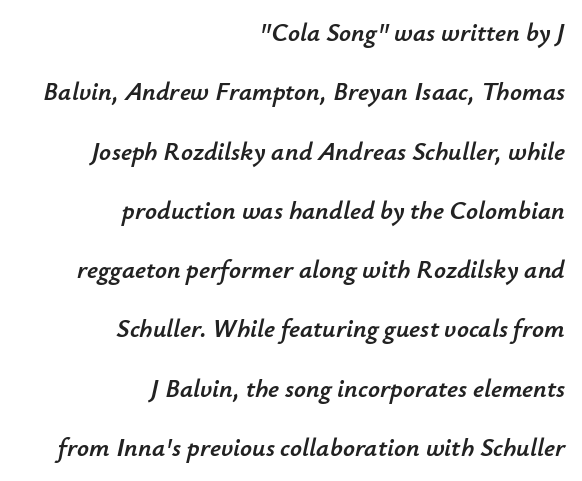
{"italic": "yes", "lean": "right", "slant_degrees": 12, "underline": "no", "align": "right", "line_spacing": "loose", "line_spacing_ratio": 2.28, "letter_spacing": "normal", "letter_spacing_em": 0.0, "glyph_px": 26}
